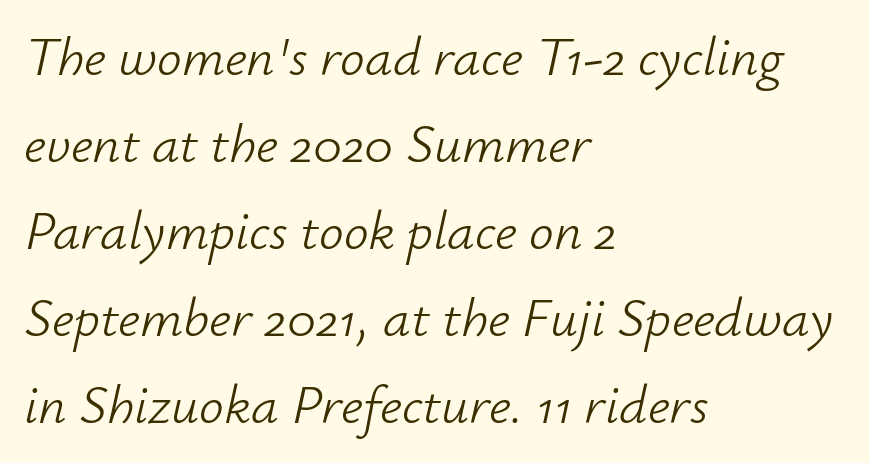
The image shows 55 px light type, italic (leaning right); set left-aligned, normal line spacing (1.58x), normal letter spacing, not underlined; low stroke contrast and a small x-height.
